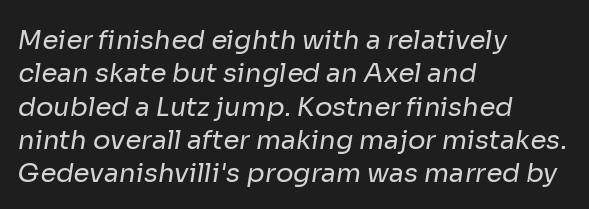
{"bold": "no", "underline": "no", "align": "left", "line_spacing": "normal", "line_spacing_ratio": 1.28, "letter_spacing": "normal", "letter_spacing_em": 0.0, "glyph_px": 26}
